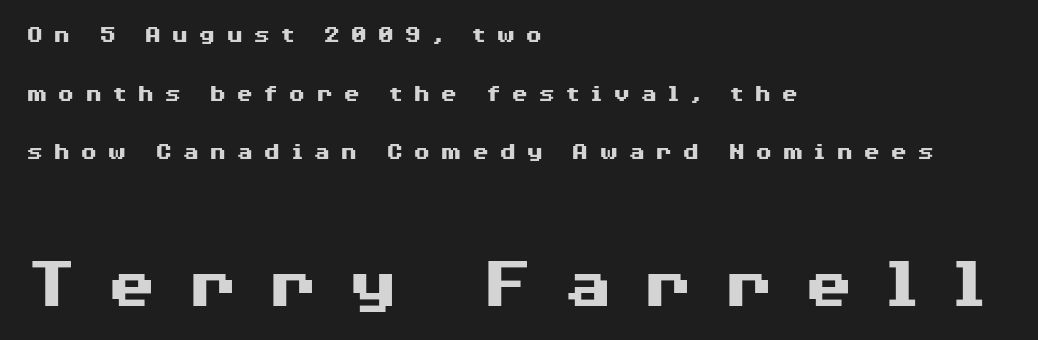
What's the leading like? Stretched, with rows far apart. If you drew a line through each stem, it would be perfectly vertical. A typesetter would call this proportional, since set widths differ per character. Look at the glyph heights: the lower group is clearly the bigger setting.
